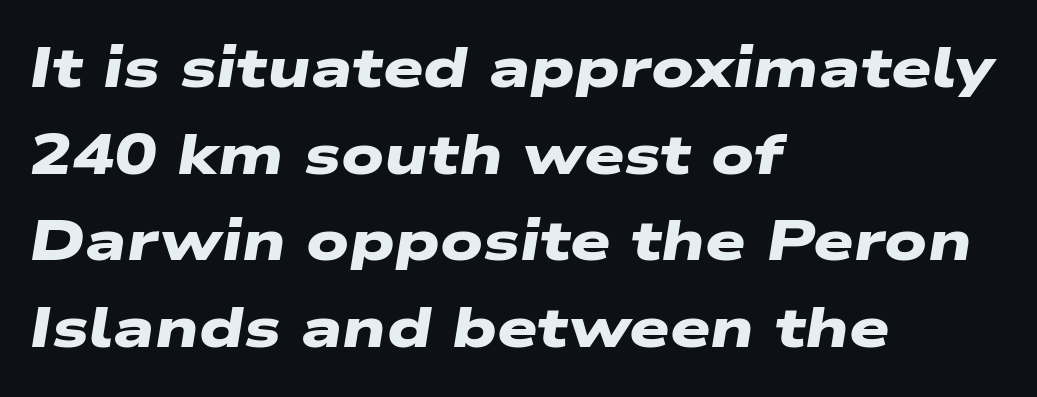
Q: Is the text bold? A: Yes.
Q: Is the typeface a serif or a sans-serif typeface? A: Sans-serif.
Q: Is the text underlined? A: No.
Q: How is the paragraph aligned? A: Left-aligned.
Q: Is the spacing between letters normal or unusually wide? A: Normal.
Q: Is the spacing between lines tight, normal or loose? A: Normal.
Q: Width (condensed, normal, or wide)? A: Wide.
Q: Stroke contrast? A: Low.
Q: x-height? A: Medium.
Q: Monospaced? A: No.
